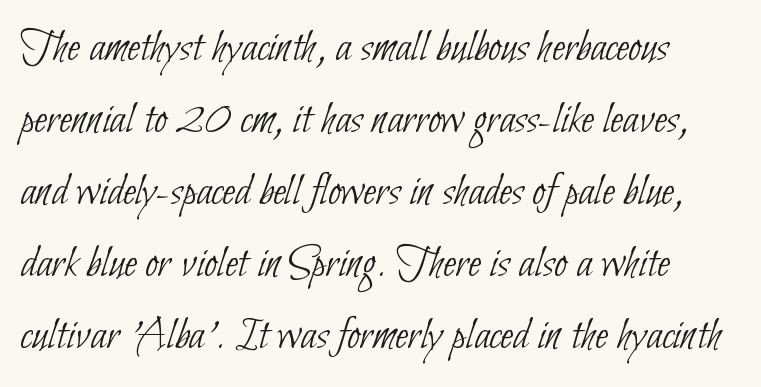
Q: Is the text bold? A: No.
Q: Is the typeface a serif or a sans-serif typeface? A: Sans-serif.
Q: Is the text underlined? A: No.
Q: How is the paragraph aligned? A: Left-aligned.
Q: Is the spacing between letters normal or unusually wide? A: Normal.
Q: Is the spacing between lines tight, normal or loose? A: Normal.
Q: Width (condensed, normal, or wide)? A: Condensed.
Q: Stroke contrast? A: Low.
Q: x-height? A: Small.
Q: Monospaced? A: No.
